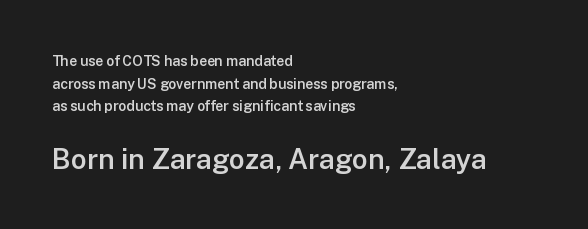
The image shows 28 px semibold sans-serif type, upright; set left-aligned, normal line spacing (1.62x), normal letter spacing, not underlined; the second (bottom) block is 2.0x larger; low stroke contrast and a medium x-height.
